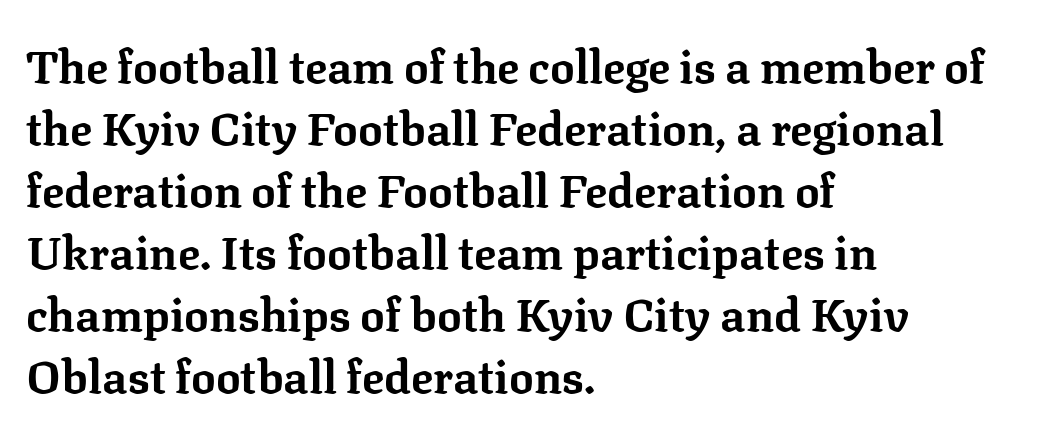
The image shows 46 px bold serif type, upright; set left-aligned, normal line spacing (1.35x), normal letter spacing, not underlined; low stroke contrast and a medium x-height.
